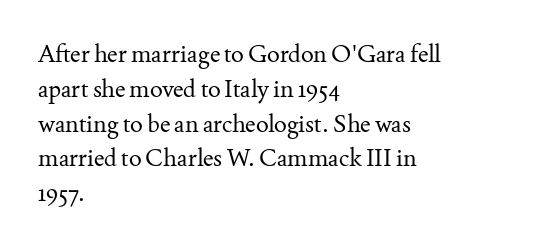
Summary of weight: not heavy and not bold. The passage shown stacks its lines at a standard gap. Upright lettering throughout. Tracking value appears to be zero — textbook default spacing.
